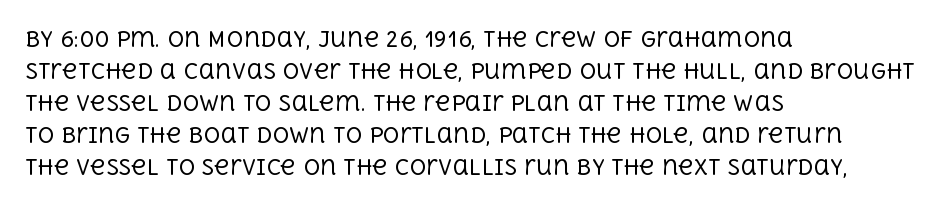
The image shows 21 px text type, upright; set left-aligned, normal line spacing (1.52x), normal letter spacing, not underlined.
